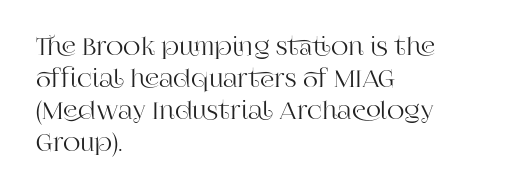
Q: Is the text italic (slanted)? A: No, it is upright.
Q: Is the text underlined? A: No.
Q: How is the paragraph aligned? A: Left-aligned.
Q: Is the spacing between letters normal or unusually wide? A: Normal.
Q: Is the spacing between lines tight, normal or loose? A: Normal.
